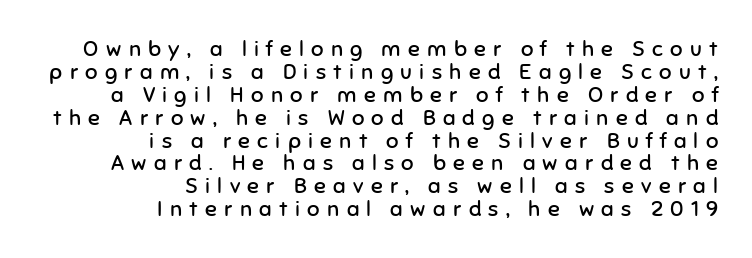
What's the leading like? Squeezed, with rows nearly overlapping. Casual observation: everything's shoved over to the right. The glyphs are unaccompanied by any horizontal stroke below them. Between one letter and the next there's a generous, obvious gap.
